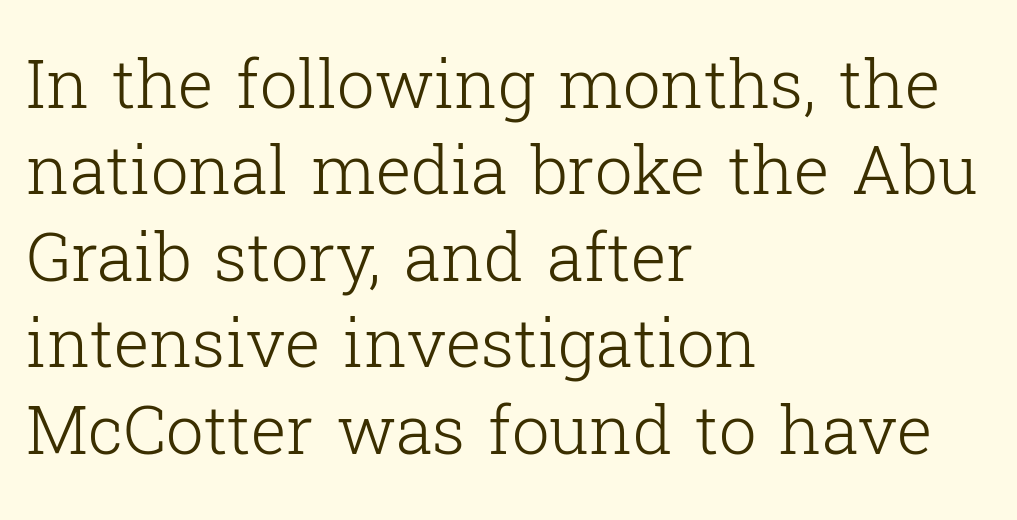
Q: Is the text bold? A: No.
Q: Is the text italic (slanted)? A: No, it is upright.
Q: Is the typeface a serif or a sans-serif typeface? A: Serif.
Q: Is the text underlined? A: No.
Q: How is the paragraph aligned? A: Left-aligned.
Q: Is the spacing between letters normal or unusually wide? A: Normal.
Q: Is the spacing between lines tight, normal or loose? A: Normal.
Q: Width (condensed, normal, or wide)? A: Normal.
Q: Stroke contrast? A: Low.
Q: x-height? A: Medium.
Q: Monospaced? A: No.
